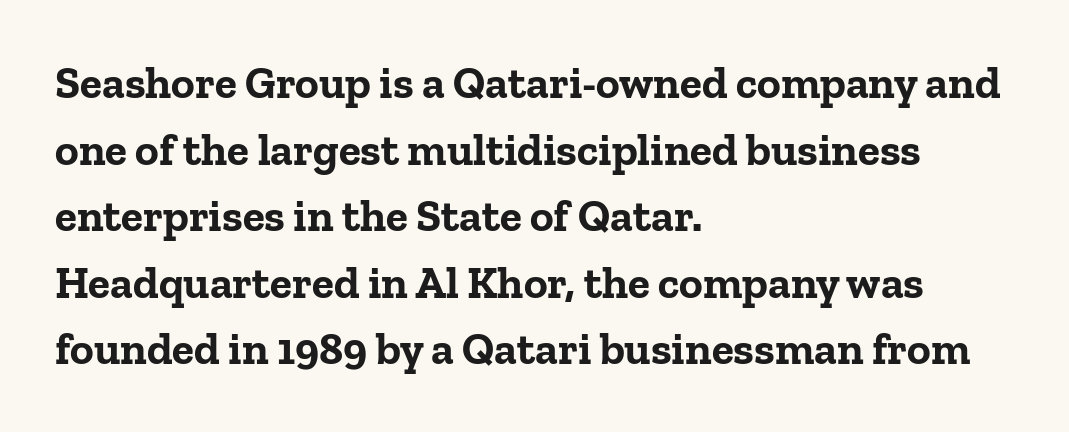
{"serif": "yes", "italic": "no", "bold": "yes", "weight": "bold", "width": "normal", "stroke_contrast": "low", "x_height": "medium", "monospaced": "no", "underline": "no", "align": "left", "line_spacing": "normal", "line_spacing_ratio": 1.48, "letter_spacing": "normal", "letter_spacing_em": 0.0, "glyph_px": 45}
